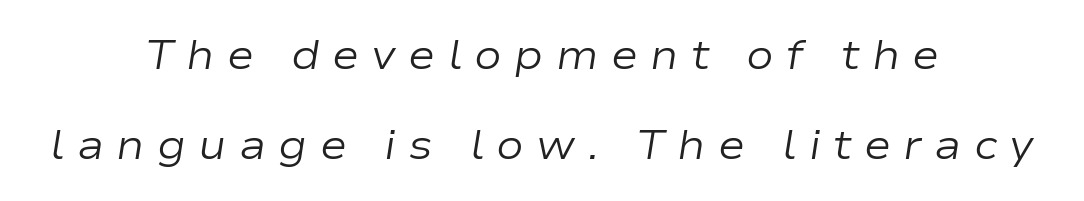
What's the leading like? Stretched, with rows far apart. Nothing heavy about these letters — not bold at all. No word sits above an underline. Does the lettering tilt? It does — this is italic. Glyph-to-glyph distance is far greater than everyday printed text. This sample is center-justified, so both line endings float freely.
